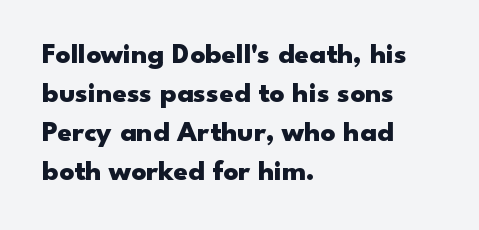
{"serif": "no", "italic": "no", "bold": "yes", "weight": "heavy", "width": "wide", "stroke_contrast": "low", "x_height": "small", "monospaced": "no", "underline": "no", "align": "left", "line_spacing": "normal", "line_spacing_ratio": 1.35, "letter_spacing": "normal", "letter_spacing_em": 0.0, "glyph_px": 29}
